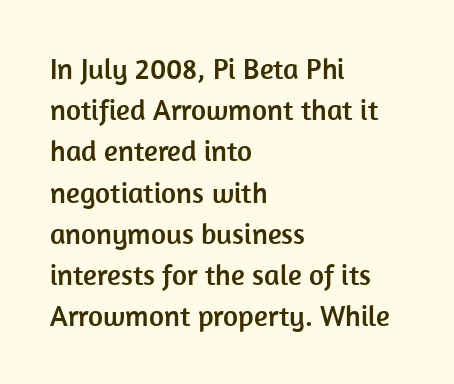
{"serif": "no", "italic": "no", "width": "normal", "stroke_contrast": "low", "x_height": "medium", "monospaced": "no", "underline": "no", "align": "left", "line_spacing": "normal", "line_spacing_ratio": 1.42, "letter_spacing": "normal", "letter_spacing_em": 0.0, "glyph_px": 29}
